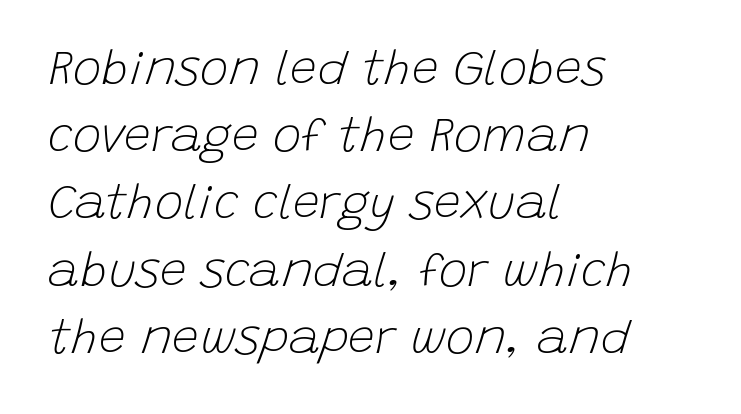
You could call the tracking neutral — neither tight nor loose. Caption: multi-line text, flush left, ragged right. This sample has the flowing, uneven cadence of proportional lettering. The weight tops out at a normal text grade. Any mark beneath the type? The region is blank. Evenly set lines give the paragraph a standard silhouette.
